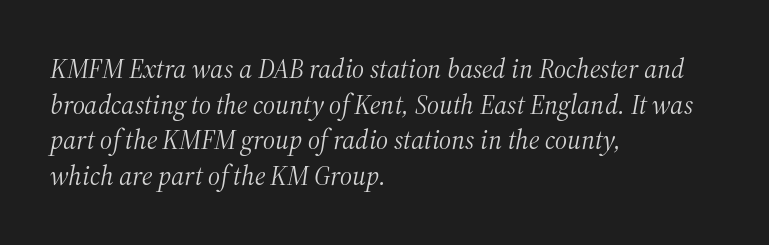
The image shows 27 px text type, italic (leaning right); set left-aligned, normal line spacing (1.32x), normal letter spacing, not underlined.
